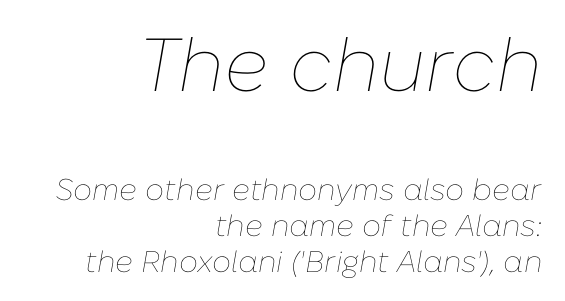
{"italic": "yes", "lean": "right", "slant_degrees": 10, "bold": "no", "weight": "thin", "width": "normal", "stroke_contrast": "low", "x_height": "medium", "monospaced": "no", "underline": "no", "align": "right", "line_spacing_ratio": 1.2, "letter_spacing": "normal", "letter_spacing_em": 0.0, "larger_block": "first", "size_ratio": 2.5, "glyph_px": 75}
